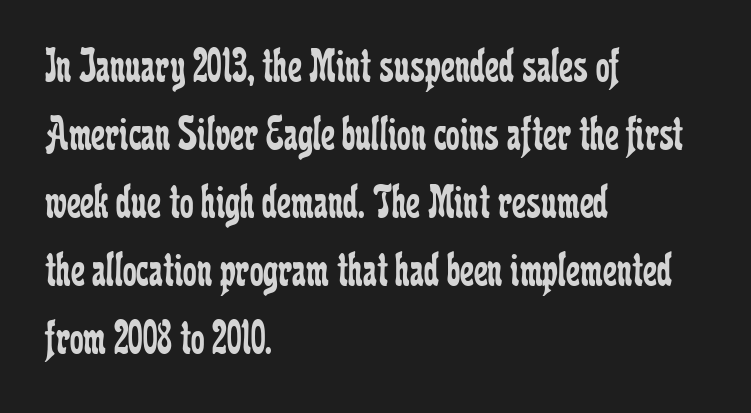
{"serif": "yes", "italic": "no", "bold": "no", "weight": "regular", "width": "condensed", "stroke_contrast": "low", "x_height": "medium", "monospaced": "no", "underline": "no", "align": "left", "line_spacing": "normal", "line_spacing_ratio": 1.39, "letter_spacing": "normal", "letter_spacing_em": 0.0, "glyph_px": 49}
